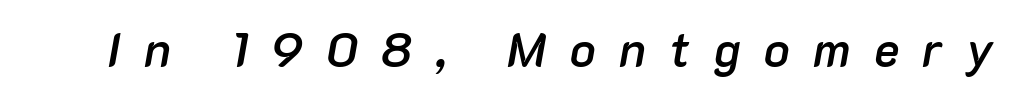
{"italic": "yes", "lean": "right", "slant_degrees": 10, "bold": "semi", "weight": "semibold", "width": "normal", "stroke_contrast": "low", "x_height": "medium", "monospaced": "no", "underline": "no", "letter_spacing": "wide", "letter_spacing_em": 0.49, "glyph_px": 48}
